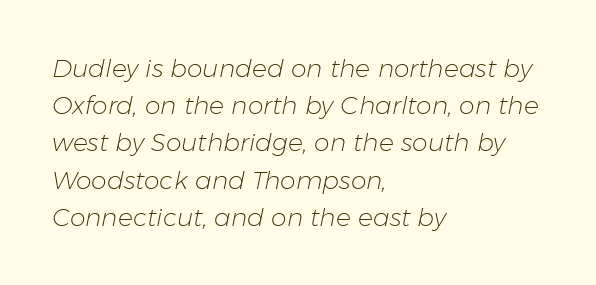
{"italic": "yes", "lean": "right", "slant_degrees": 11, "bold": "no", "underline": "no", "align": "left", "line_spacing": "normal", "line_spacing_ratio": 1.49, "letter_spacing": "normal", "letter_spacing_em": 0.0, "glyph_px": 25}
